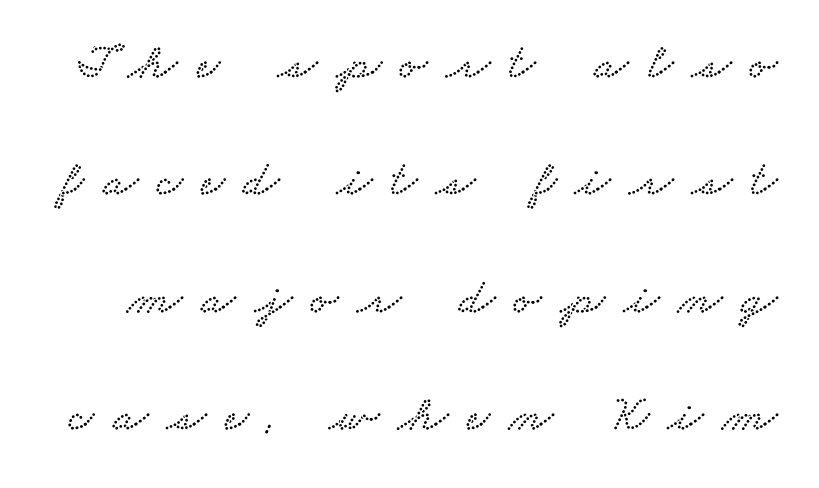
Leading: increased. The tracking reads as deliberately expanded to a designer's eye. Each letter keeps its own natural width here, so spacing adapts to shape. Observe the serifs anchoring each vertical stroke in this sample. A clean baseline with only descenders dipping below it.
